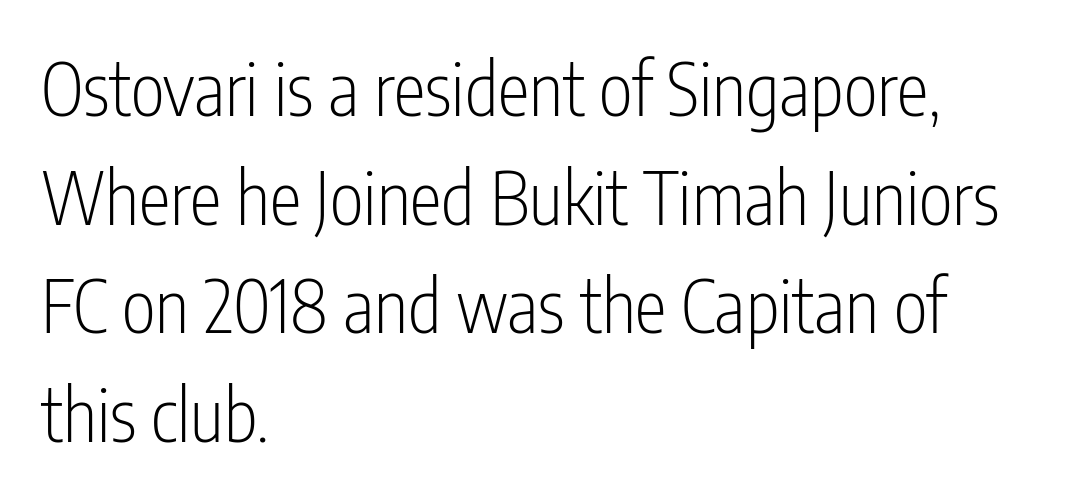
The image shows 72 px light, condensed sans-serif type, upright; set left-aligned, normal line spacing (1.51x), normal letter spacing, not underlined; low stroke contrast and a medium x-height.
